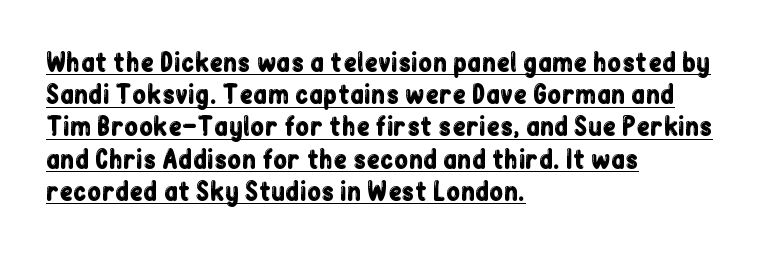
The image shows 25 px text type, upright; set left-aligned, normal line spacing (1.29x), normal letter spacing, underlined.
